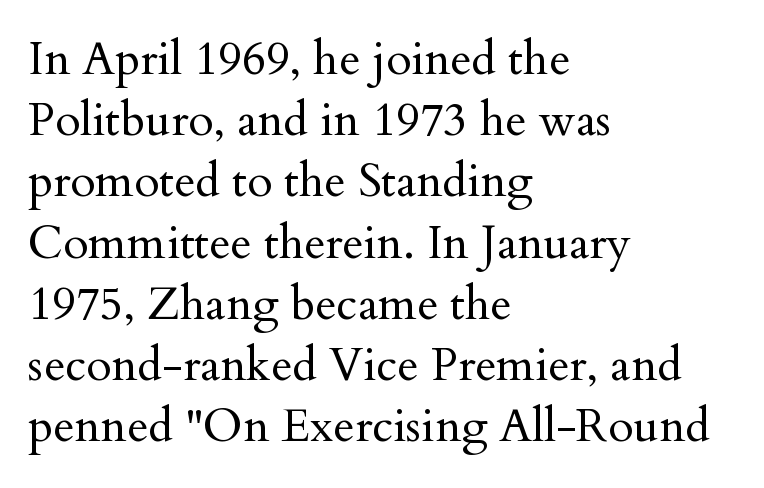
Ordinary non-slanted type is in use. One glance says typical: line gaps are just what's usual. All the whitespace from short lines collects on the right. Descenders hang freely into open space.
